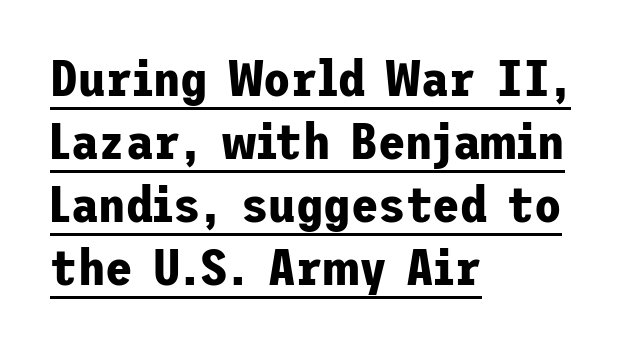
Q: Is the text bold? A: Yes.
Q: Is the text italic (slanted)? A: No, it is upright.
Q: Is the typeface a serif or a sans-serif typeface? A: Sans-serif.
Q: Is the text underlined? A: Yes.
Q: How is the paragraph aligned? A: Left-aligned.
Q: Is the spacing between letters normal or unusually wide? A: Normal.
Q: Is the spacing between lines tight, normal or loose? A: Normal.
Q: Width (condensed, normal, or wide)? A: Normal.
Q: Stroke contrast? A: Low.
Q: x-height? A: Medium.
